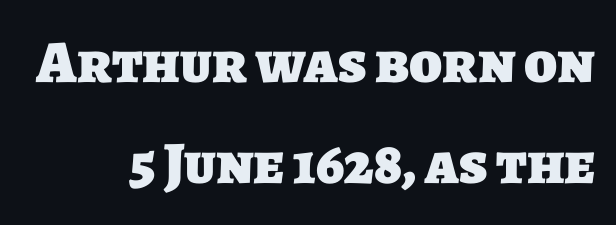
Which margin do the lines hug? The right one — the left edge is uneven. Font category for this specimen: sans-serif. A clean baseline with only descenders dipping below it. In terms of letterspacing, this is plain default setting.
